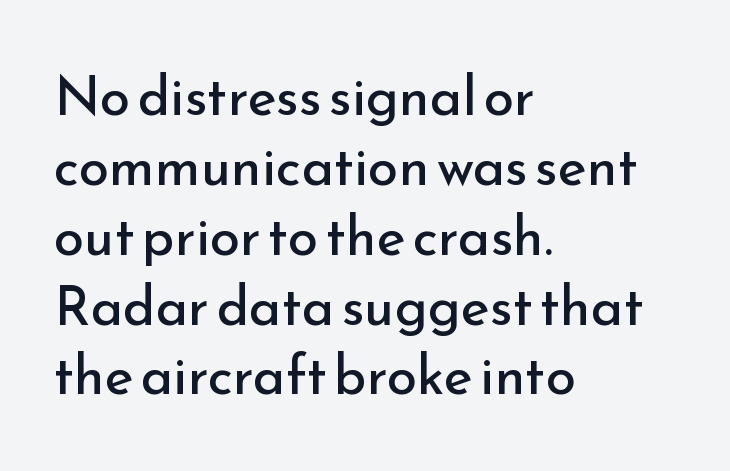
{"serif": "no", "italic": "no", "bold": "no", "weight": "regular", "width": "normal", "stroke_contrast": "low", "x_height": "small", "monospaced": "no", "underline": "no", "align": "left", "line_spacing": "normal", "line_spacing_ratio": 1.27, "letter_spacing": "normal", "letter_spacing_em": 0.0, "glyph_px": 55}
